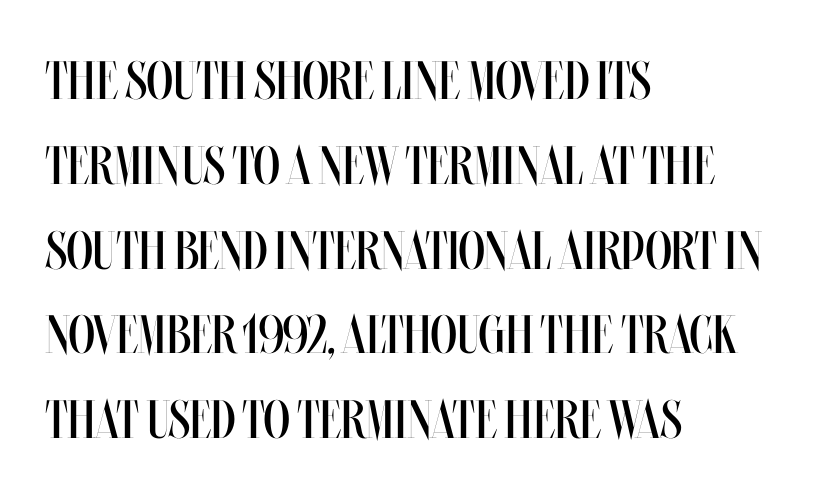
The image shows 54 px regular-weight, condensed type, upright; set left-aligned, normal line spacing (1.57x), normal letter spacing, not underlined; medium stroke contrast and a large x-height.
